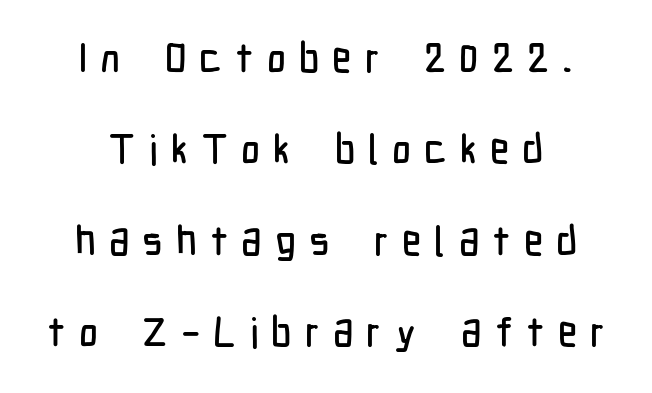
The image shows 41 px condensed sans-serif type, upright; set loose line spacing (2.23x), unusually wide letter spacing (+0.32 em), not underlined; low stroke contrast and a medium x-height.
